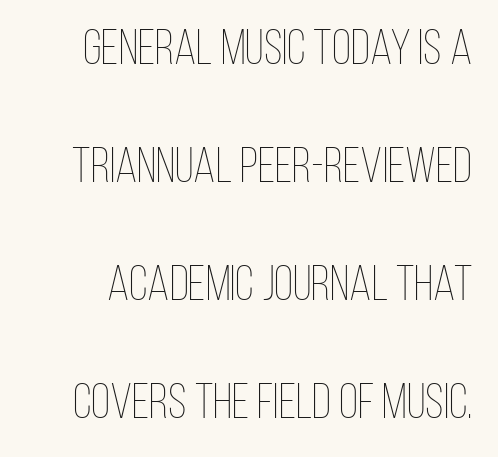
Q: Is the text bold? A: No.
Q: Is the text italic (slanted)? A: No, it is upright.
Q: Is the text underlined? A: No.
Q: Is the spacing between letters normal or unusually wide? A: Normal.
Q: Is the spacing between lines tight, normal or loose? A: Loose.
Q: Width (condensed, normal, or wide)? A: Condensed.
Q: Stroke contrast? A: Low.
Q: x-height? A: Large.
Q: Monospaced? A: No.
